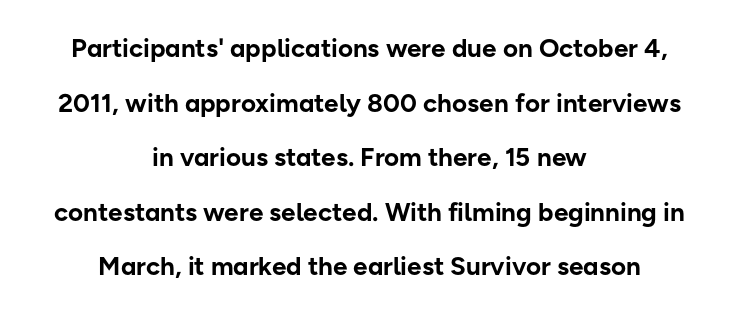
Is the type bold? Yes — the strokes are clearly thick and heavy. Rendered with straight, roman letterforms. The passage shown stacks its lines with a broad gap. Underlining? Definitely not there. The rendering positions every line midway between the sides.
